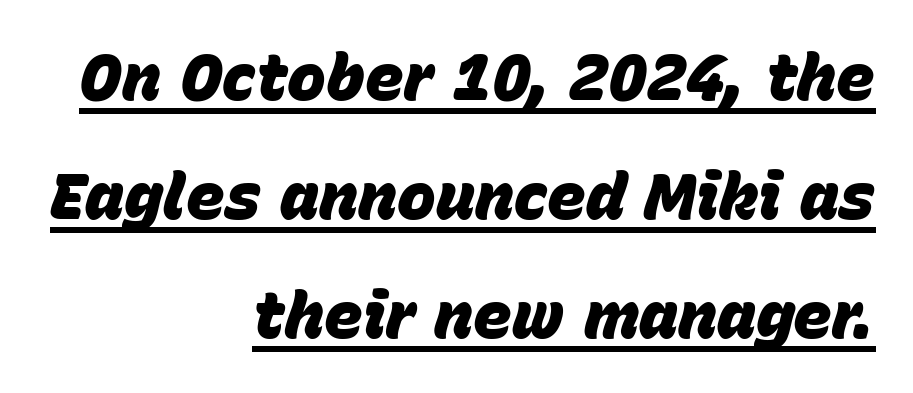
The image shows 65 px heavy type, italic (leaning right); set right-aligned, line spacing 1.83x, normal letter spacing, underlined; low stroke contrast and a large x-height.
